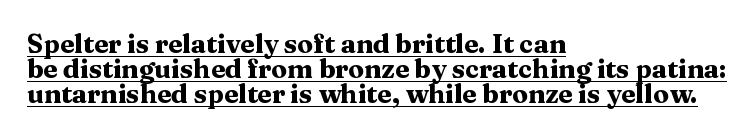
The image shows 26 px bold type, upright; set left-aligned, tight line spacing (0.96x), normal letter spacing, underlined.
